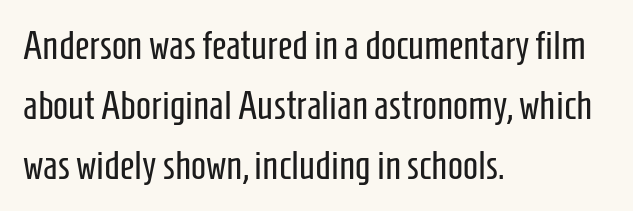
{"serif": "no", "italic": "no", "bold": "no", "weight": "regular", "width": "condensed", "stroke_contrast": "low", "x_height": "medium", "monospaced": "no", "underline": "no", "align": "left", "line_spacing": "normal", "line_spacing_ratio": 1.5, "letter_spacing": "normal", "letter_spacing_em": 0.0, "glyph_px": 40}
